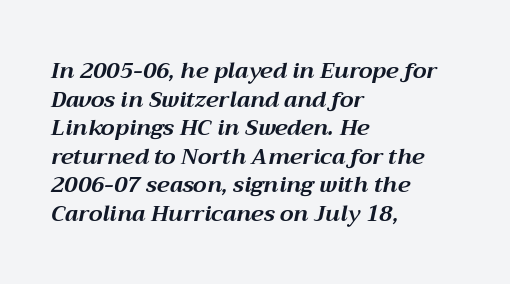
The image shows 22 px bold type, italic (leaning right); set left-aligned, normal line spacing (1.3x), normal letter spacing, not underlined.
